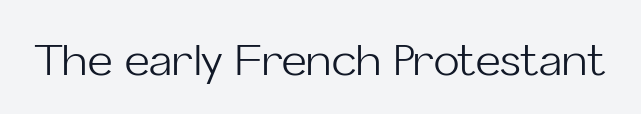
The lettering holds an erect, upright posture throughout. Summary of weight: not heavy and not bold. What stands out about the letter spacing? Nothing — it is the standard amount. The space beneath each line is pristine and unruled.
